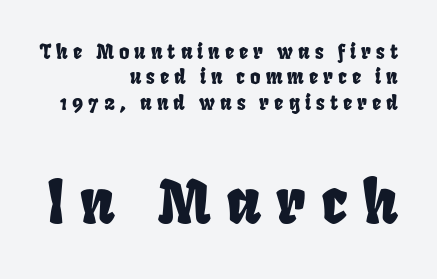
The image shows 60 px condensed sans-serif type; set right-aligned, normal line spacing (1.27x), unusually wide letter spacing (+0.25 em), not underlined; the second (bottom) block is 3.0x larger; low stroke contrast and a large x-height.
